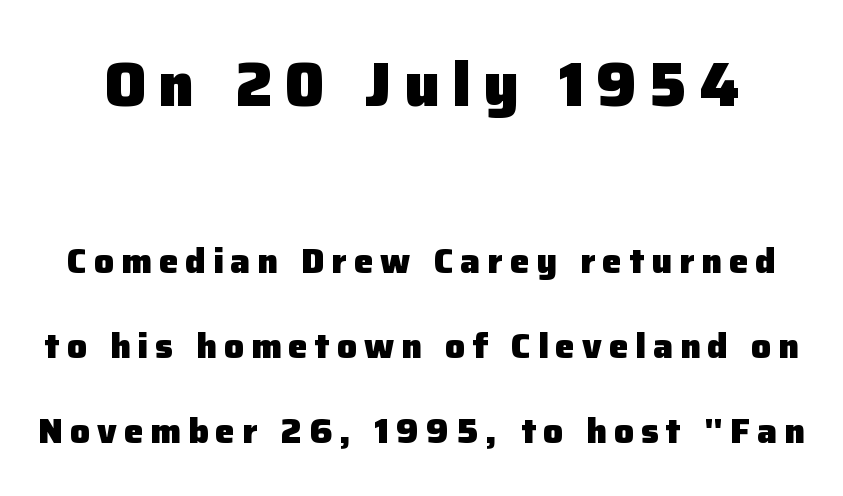
This is roman type, the default non-slanted kind. The composition opens big and finishes small. Successive baselines arrive slowly, with a big drop between each. The gap between lines stays unmarked. You could only call the tracking loose — the letters float apart. Is this a fixed-width face? No — the glyphs have proportional, varying widths.
